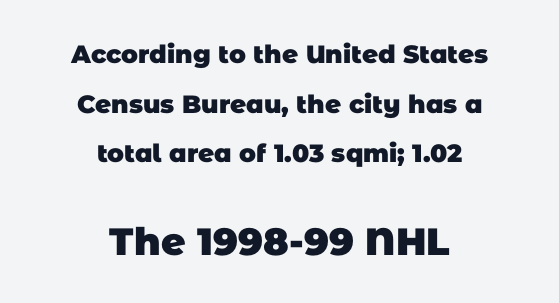
The image shows 38 px heavy sans-serif type; set centered, loose line spacing (1.99x), normal letter spacing, not underlined; the second (bottom) block is 1.52x larger; low stroke contrast and a large x-height.
